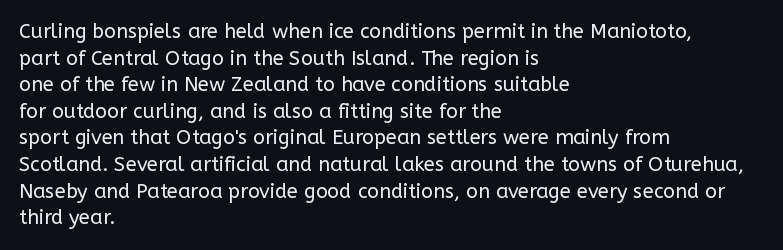
{"italic": "no", "bold": "no", "underline": "no", "align": "left", "line_spacing": "normal", "line_spacing_ratio": 1.33, "letter_spacing": "normal", "letter_spacing_em": 0.0, "glyph_px": 20}
